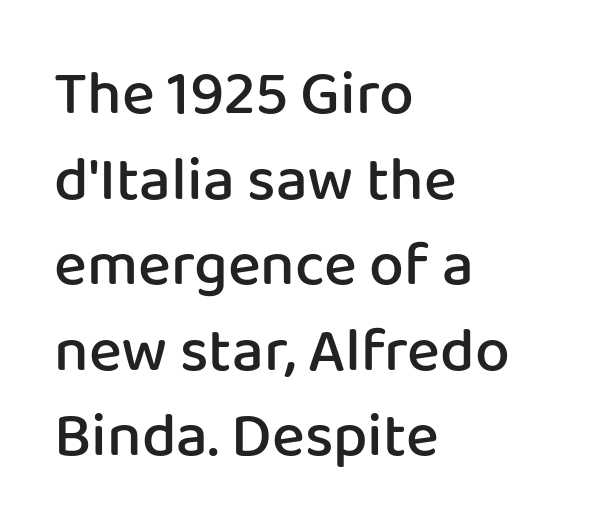
{"serif": "no", "italic": "no", "bold": "semi", "weight": "semibold", "width": "normal", "stroke_contrast": "low", "x_height": "medium", "monospaced": "no", "underline": "no", "align": "left", "line_spacing": "normal", "line_spacing_ratio": 1.38, "letter_spacing": "normal", "letter_spacing_em": 0.0, "glyph_px": 62}
